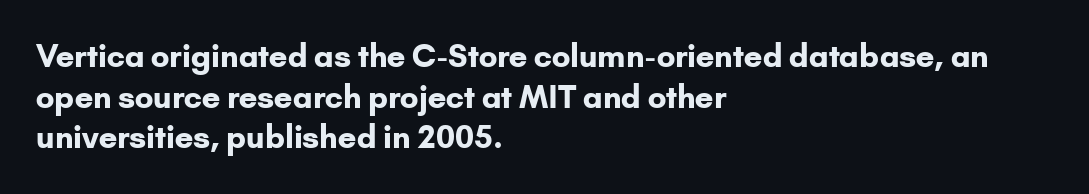
{"serif": "no", "italic": "no", "bold": "yes", "weight": "bold", "width": "normal", "stroke_contrast": "low", "x_height": "small", "monospaced": "no", "underline": "no", "align": "left", "line_spacing": "normal", "line_spacing_ratio": 1.31, "letter_spacing": "normal", "letter_spacing_em": 0.0, "glyph_px": 31}
